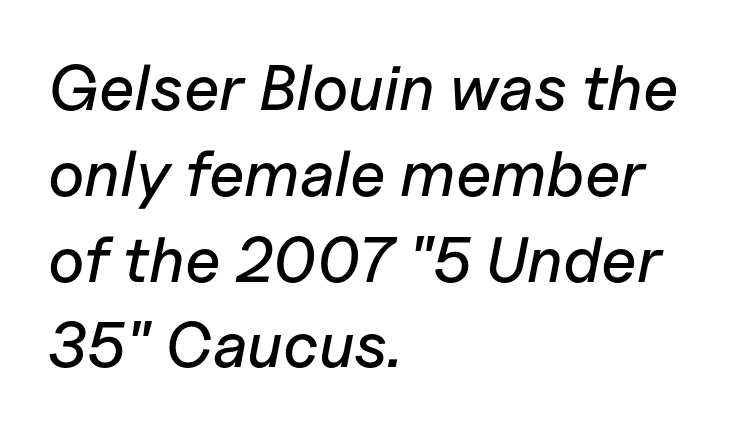
{"italic": "yes", "lean": "right", "slant_degrees": 11, "width": "normal", "stroke_contrast": "low", "x_height": "medium", "monospaced": "no", "underline": "no", "align": "left", "line_spacing": "normal", "line_spacing_ratio": 1.34, "letter_spacing": "normal", "letter_spacing_em": 0.0, "glyph_px": 64}
